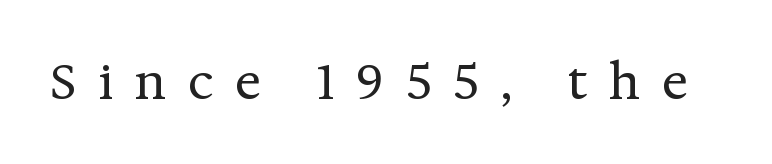
The image shows 49 px regular-weight serif type, upright; set unusually wide letter spacing (+0.44 em), not underlined; medium stroke contrast and a medium x-height.
